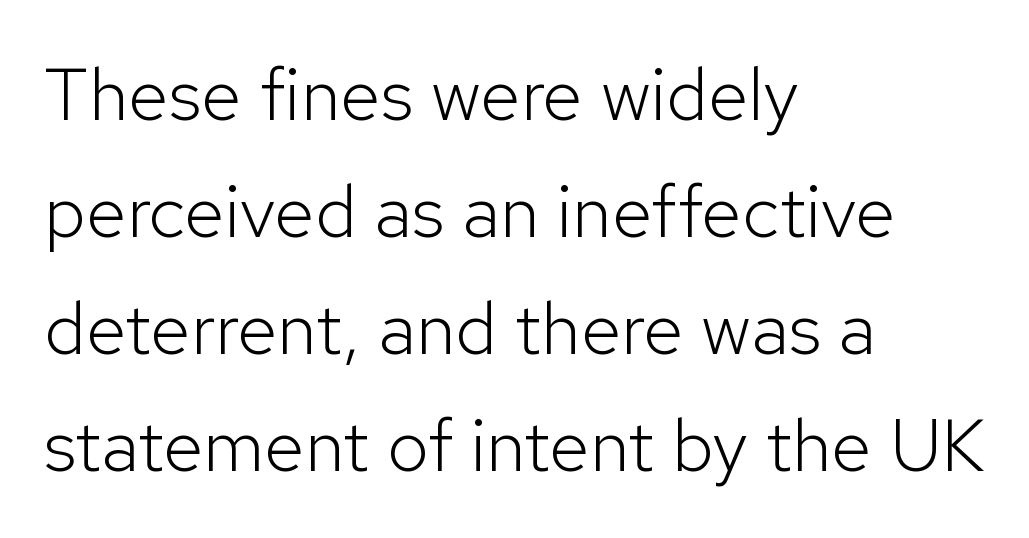
{"serif": "no", "italic": "no", "bold": "no", "weight": "light", "width": "normal", "stroke_contrast": "low", "x_height": "medium", "monospaced": "no", "underline": "no", "align": "left", "line_spacing": "normal", "line_spacing_ratio": 1.58, "letter_spacing": "normal", "letter_spacing_em": 0.0, "glyph_px": 74}
